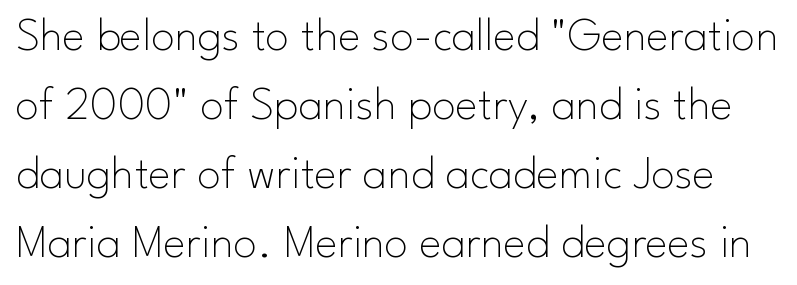
This sample has the flowing, uneven cadence of proportional lettering. Words float on clear page, feet unadorned. No extra ink here — the face is not bold. Grotesque or geometric, the face here clearly has no serifs. No extra tracking has been applied to these lines.
